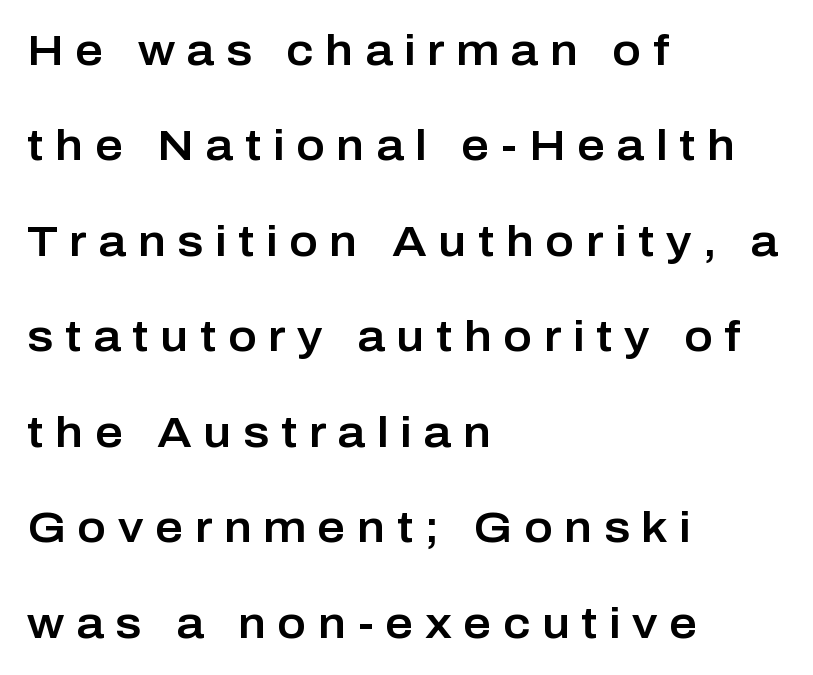
Q: Is the text italic (slanted)? A: No, it is upright.
Q: Is the typeface a serif or a sans-serif typeface? A: Sans-serif.
Q: Is the text underlined? A: No.
Q: How is the paragraph aligned? A: Left-aligned.
Q: Is the spacing between letters normal or unusually wide? A: Unusually wide.
Q: Is the spacing between lines tight, normal or loose? A: Loose.
Q: Width (condensed, normal, or wide)? A: Normal.
Q: Stroke contrast? A: Low.
Q: x-height? A: Medium.
Q: Monospaced? A: No.
